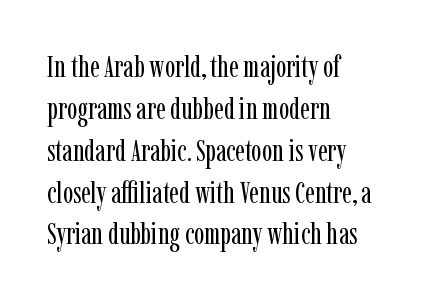
{"serif": "yes", "italic": "no", "bold": "no", "weight": "regular", "width": "condensed", "stroke_contrast": "low", "x_height": "medium", "monospaced": "no", "underline": "no", "align": "left", "line_spacing": "normal", "line_spacing_ratio": 1.35, "letter_spacing": "normal", "letter_spacing_em": 0.0, "glyph_px": 31}
